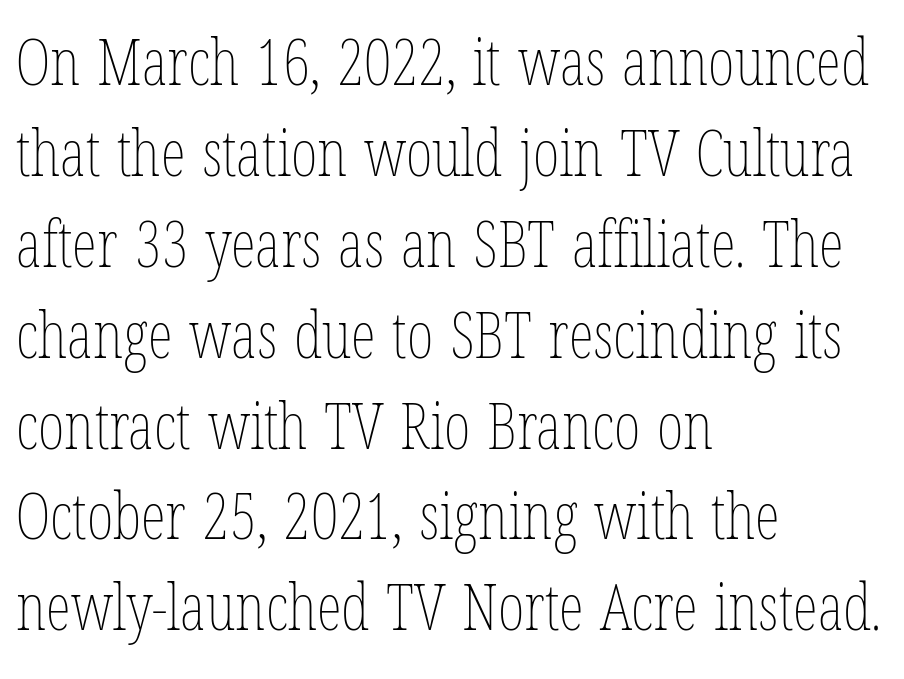
{"italic": "no", "bold": "no", "weight": "thin", "width": "condensed", "stroke_contrast": "low", "x_height": "medium", "monospaced": "no", "underline": "no", "align": "left", "line_spacing": "normal", "line_spacing_ratio": 1.42, "letter_spacing": "normal", "letter_spacing_em": 0.0, "glyph_px": 64}
